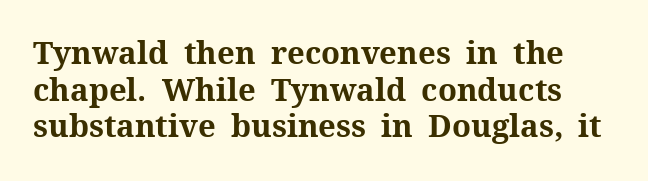
{"serif": "yes", "italic": "no", "bold": "yes", "weight": "bold", "width": "normal", "stroke_contrast": "medium", "x_height": "medium", "monospaced": "no", "underline": "no", "line_spacing_ratio": 1.18, "letter_spacing": "normal", "letter_spacing_em": 0.0, "glyph_px": 31}
